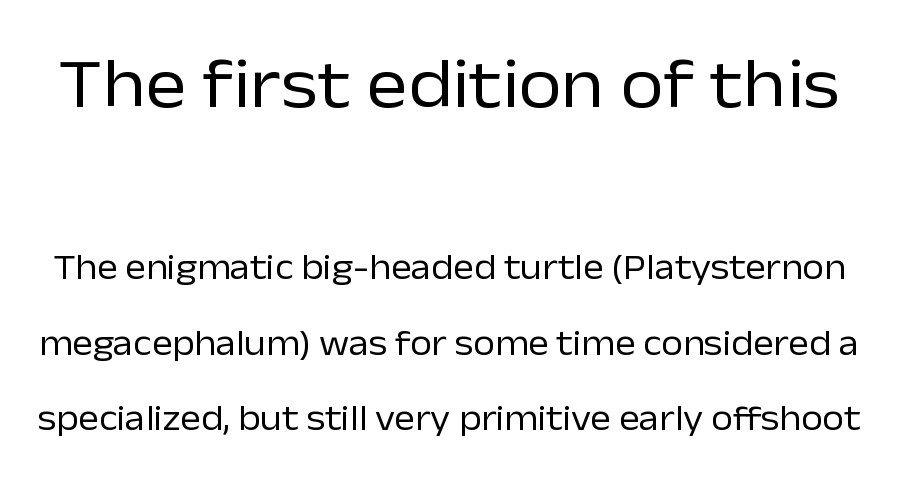
{"serif": "no", "italic": "no", "bold": "no", "weight": "regular", "width": "normal", "stroke_contrast": "low", "x_height": "medium", "monospaced": "no", "underline": "no", "line_spacing": "loose", "line_spacing_ratio": 2.16, "letter_spacing": "normal", "letter_spacing_em": 0.0, "larger_block": "first", "size_ratio": 2.0, "glyph_px": 70}
